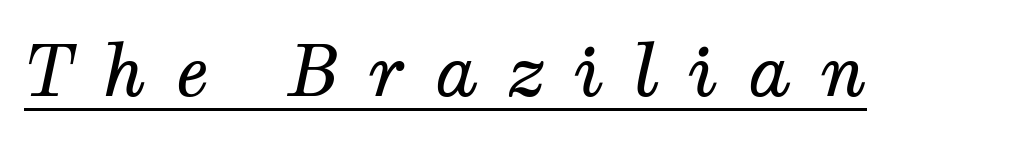
Q: Is the text bold? A: No.
Q: Is the text italic (slanted)? A: Yes, it leans right by about 12 degrees.
Q: Is the typeface a serif or a sans-serif typeface? A: Serif.
Q: Is the text underlined? A: Yes.
Q: Is the spacing between letters normal or unusually wide? A: Unusually wide.
Q: Width (condensed, normal, or wide)? A: Normal.
Q: Stroke contrast? A: Medium.
Q: x-height? A: Medium.
Q: Monospaced? A: No.
